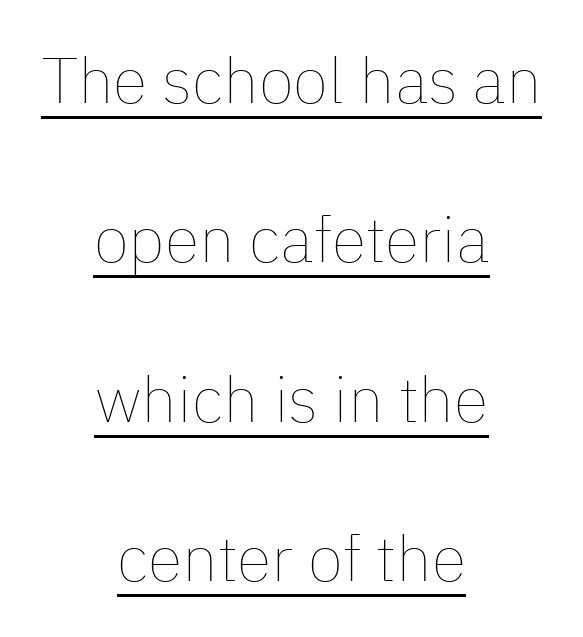
Q: Is the text bold? A: No.
Q: Is the text italic (slanted)? A: No, it is upright.
Q: Is the text underlined? A: Yes.
Q: How is the paragraph aligned? A: Centered.
Q: Is the spacing between letters normal or unusually wide? A: Normal.
Q: Is the spacing between lines tight, normal or loose? A: Loose.
Q: Width (condensed, normal, or wide)? A: Normal.
Q: Stroke contrast? A: Low.
Q: x-height? A: Medium.
Q: Monospaced? A: No.
